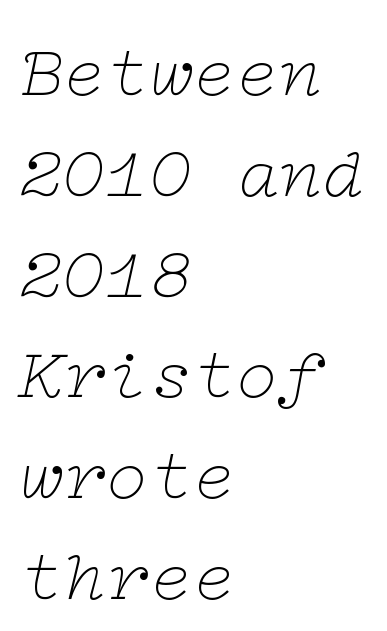
Q: Is the text bold? A: No.
Q: Is the text italic (slanted)? A: Yes, it leans right by about 12 degrees.
Q: Is the typeface a serif or a sans-serif typeface? A: Serif.
Q: Is the text underlined? A: No.
Q: How is the paragraph aligned? A: Left-aligned.
Q: Is the spacing between letters normal or unusually wide? A: Normal.
Q: Is the spacing between lines tight, normal or loose? A: Normal.
Q: Width (condensed, normal, or wide)? A: Wide.
Q: Stroke contrast? A: Low.
Q: x-height? A: Medium.
